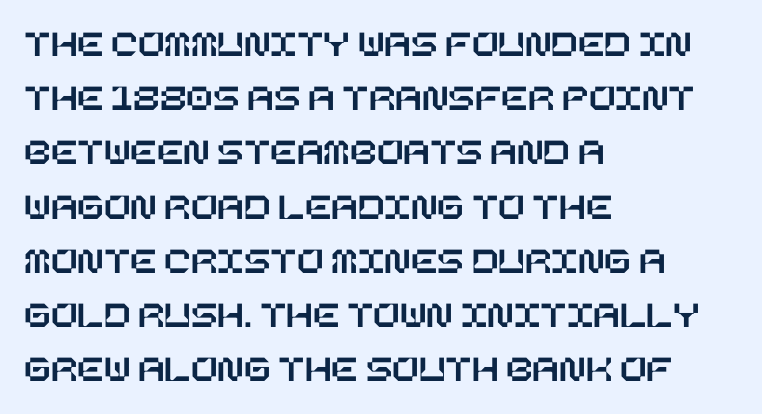
{"italic": "no", "width": "normal", "stroke_contrast": "low", "x_height": "large", "underline": "no", "align": "left", "line_spacing": "normal", "line_spacing_ratio": 1.39, "letter_spacing": "normal", "letter_spacing_em": 0.0, "glyph_px": 39}
